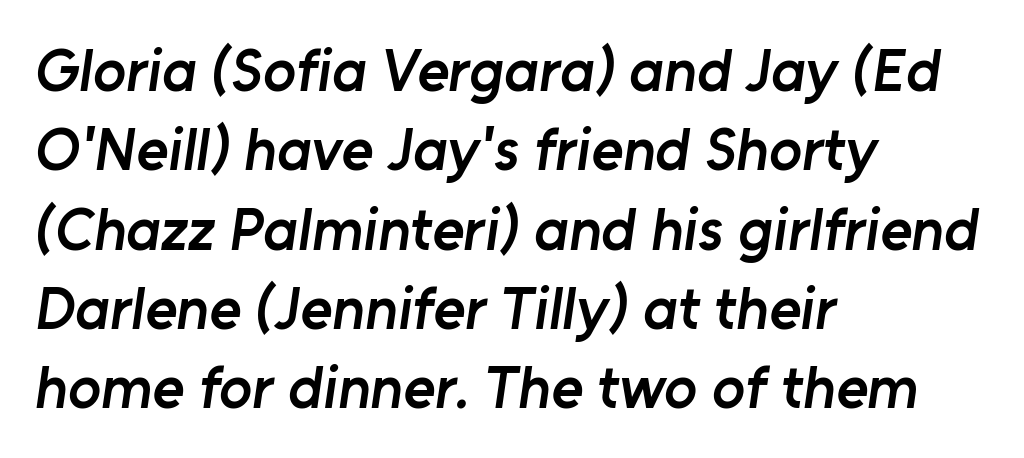
The string is rendered with underlining switched off. The letters advance in unequal steps, a hallmark of proportional type. Horizontal bands of white between lines are of average thickness. Leftover space on each line is placed entirely after the last word.
